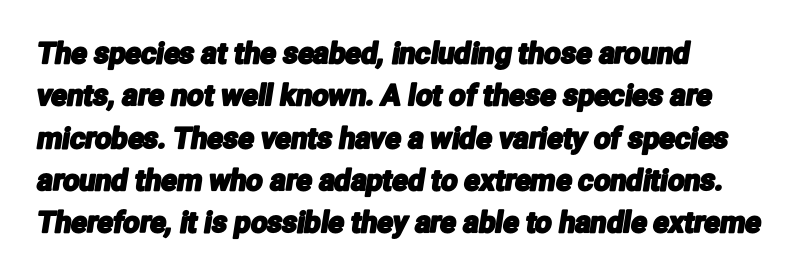
Q: Is the typeface a serif or a sans-serif typeface? A: Sans-serif.
Q: Is the text underlined? A: No.
Q: How is the paragraph aligned? A: Left-aligned.
Q: Is the spacing between letters normal or unusually wide? A: Normal.
Q: Is the spacing between lines tight, normal or loose? A: Normal.
Q: Width (condensed, normal, or wide)? A: Condensed.
Q: Stroke contrast? A: Low.
Q: x-height? A: Medium.
Q: Monospaced? A: No.
